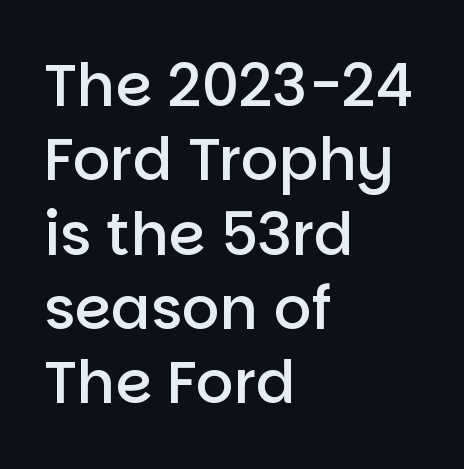
The text was rendered using a sans face with plain stroke endings. The passage shown is not underscored anywhere. Looks like regular typesetting: each glyph gets only the width it needs. Vertical strokes here are truly vertical. These lines sit exactly where default settings would place them. Slightly chunky letters — semibold, I'd say, not full bold.
